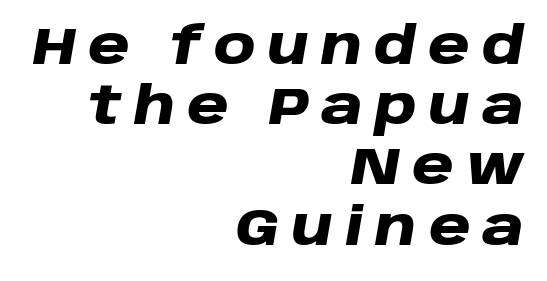
Type without underlining. Compared with typical body copy, the letter spacing here is much looser. Proportional: the letters do not fall into vertical columns. Strong, thick strokes mark this as bold type.
